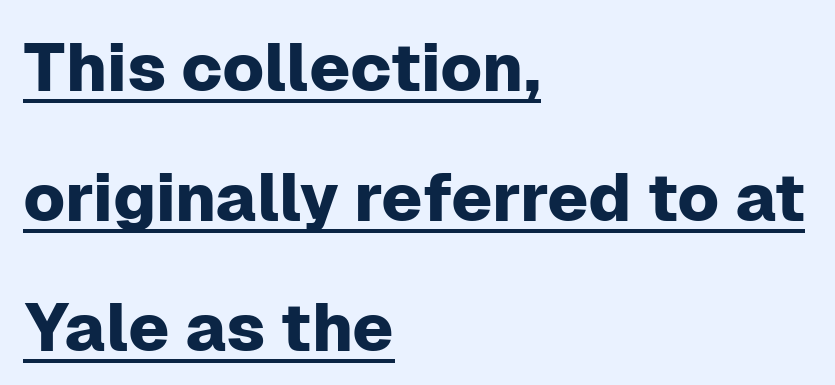
The image shows 67 px sans-serif type, upright; set left-aligned, loose line spacing (1.94x), normal letter spacing, underlined; low stroke contrast and a medium x-height.
